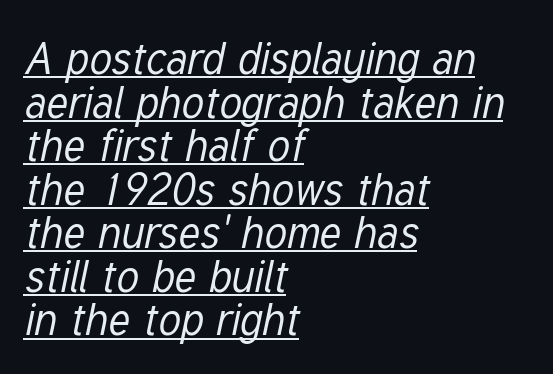
The vertical gap from one line to the next is small. No chunkiness to these letters — they're not bold. Proportional: the letters do not fall into vertical columns. Every row of glyphs begins at an identical x-position on the left.
